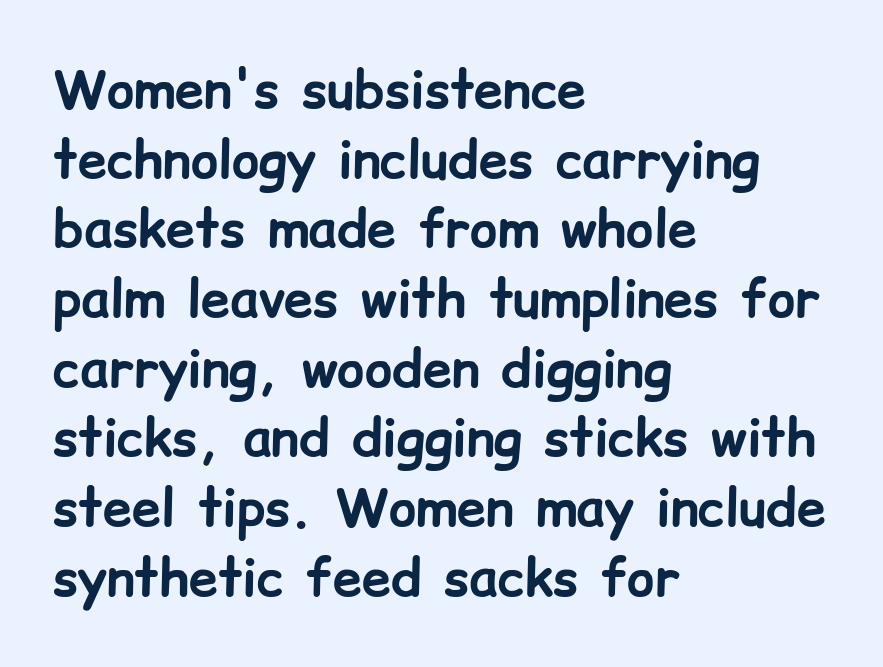
The lines in this sample share a left origin and differ only in where they stop. Type style note: lacks serifs. Honestly, the row spacing looks completely unremarkable. Nope, not italic — everything's standing straight. This rendering leaves character spacing at its baseline value.
